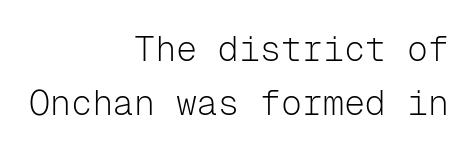
Fixed-width glyphs throughout — classic coding-font behaviour. The letters look calm and open, with moderate or lighter stems. Typographically, this falls in the sans-serif category. These lines are set flush right with a ragged left edge. Quick note: not italic, upright. Plain, unruled lines of type.
